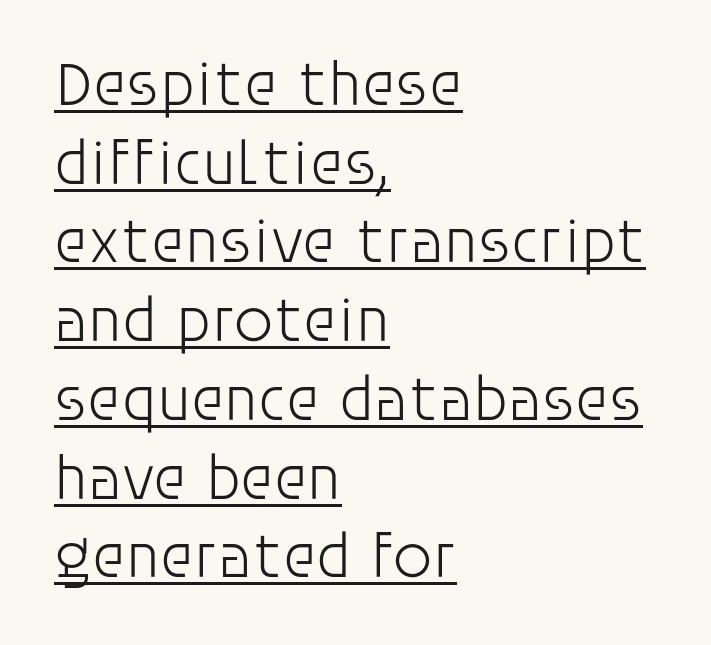
Decoration check: the copy is underlined. Nobody touched the tracking dial on this one. The rag falls on the right side of this text block. Think standard paragraph weight, or any step lighter than that. Regarding leading, the lines here are spaced in the standard way. Unlike italic type, these characters show no tilt at all.
